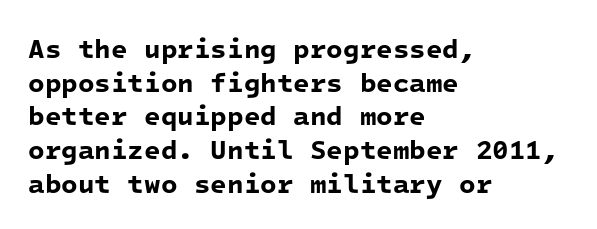
Q: Is the text bold? A: Yes.
Q: Is the text underlined? A: No.
Q: How is the paragraph aligned? A: Left-aligned.
Q: Is the spacing between letters normal or unusually wide? A: Normal.
Q: Is the spacing between lines tight, normal or loose? A: Normal.
